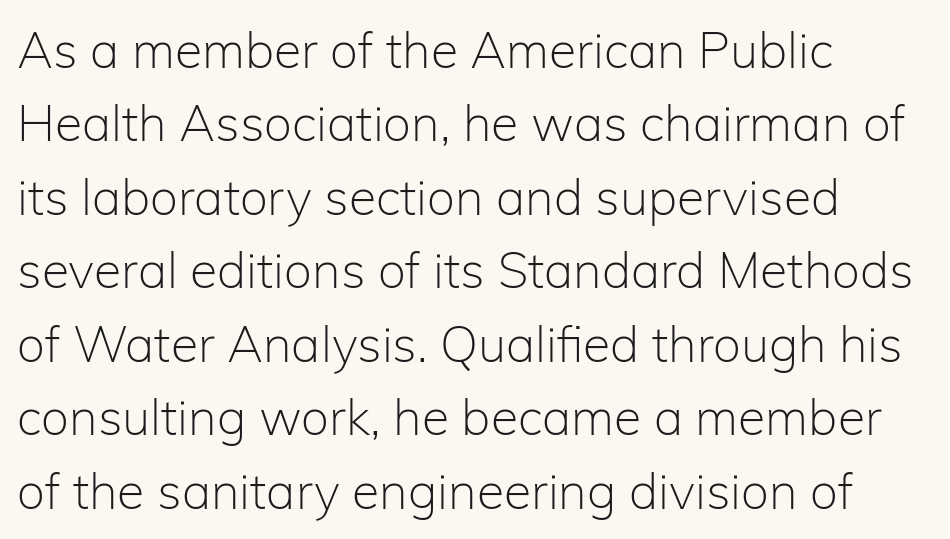
Serif or sans? Sans — the stroke terminals are bare. Letter spacing: default. You could not count columns in this text — the font is proportionally spaced. What's the leading like? Ordinary, nothing unusual.
